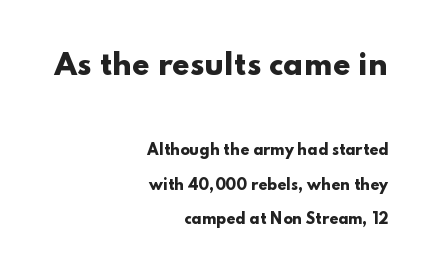
The image shows 28 px heavy, wide sans-serif type, upright; set right-aligned, loose line spacing (2.48x), normal letter spacing, not underlined; the first (top) block is 2.0x larger; low stroke contrast and a small x-height.
